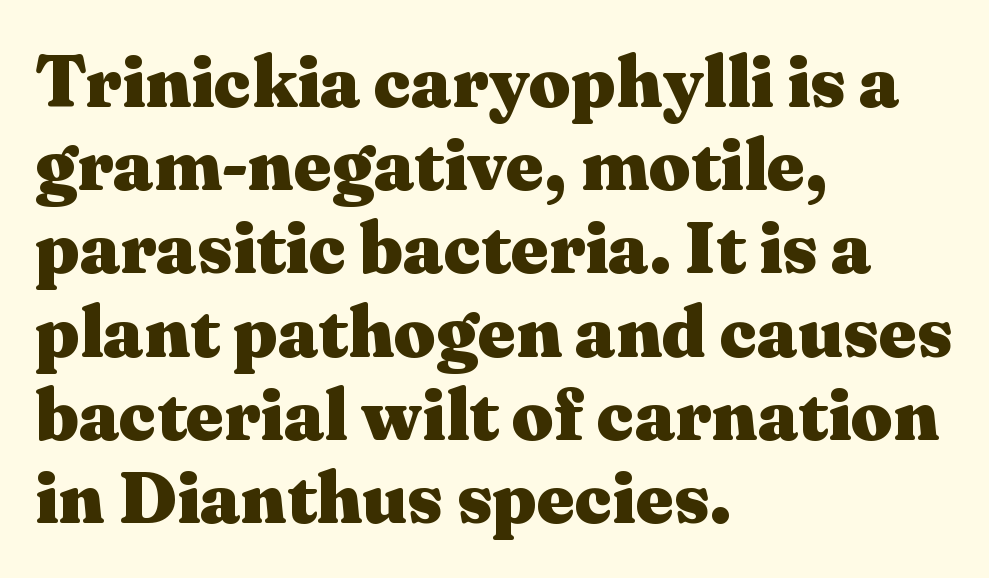
Does the type have serifs? Yes, each stem ends in a small foot. The glyphs have the mass of a bold cut. Characters follow at the spacing the type designer built in. The text block is weighted toward the left margin, trailing off unevenly rightward.
